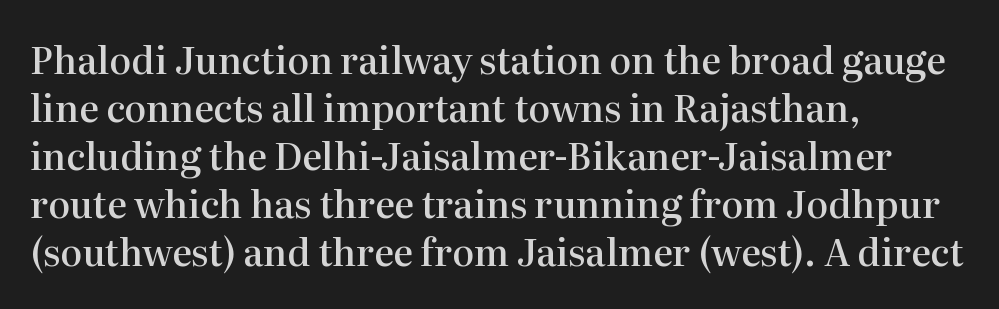
The type sits square on the baseline with zero lean. On the weight axis this lands at semibold, roughly 600. The rendering shows small feet on the letterforms — a serif design. Is the letter spacing exaggerated? No — it looks like the ordinary default. Where is the straight margin? On the left. Just letters on the line, the space beneath them empty.
